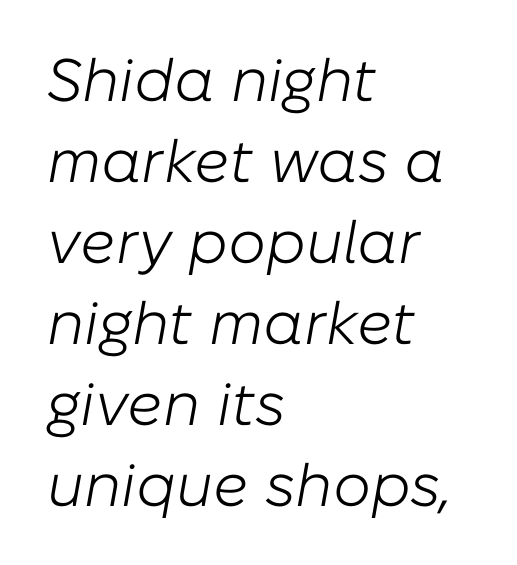
The letters are slanted; this is an italic face. Normally led — the rows are evenly, conventionally spaced. Default kerning and tracking; the words read as compact shapes. Weight class: somewhere from thin through regular.
